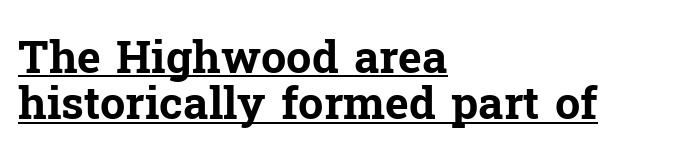
The image shows 45 px bold serif type, upright; set left-aligned, tight line spacing (1.03x), normal letter spacing, underlined; low stroke contrast and a medium x-height.
